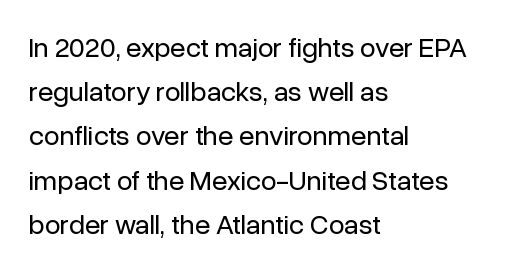
{"serif": "no", "italic": "no", "bold": "no", "weight": "regular", "width": "normal", "stroke_contrast": "low", "x_height": "medium", "monospaced": "no", "underline": "no", "align": "left", "line_spacing": "normal", "line_spacing_ratio": 1.58, "letter_spacing": "normal", "letter_spacing_em": 0.0, "glyph_px": 28}
